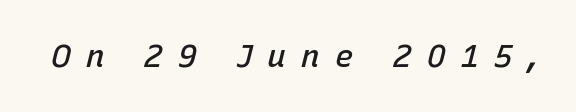
The image shows 31 px semibold type, italic (leaning right); set unusually wide letter spacing (+0.49 em), not underlined; low stroke contrast and a medium x-height.
